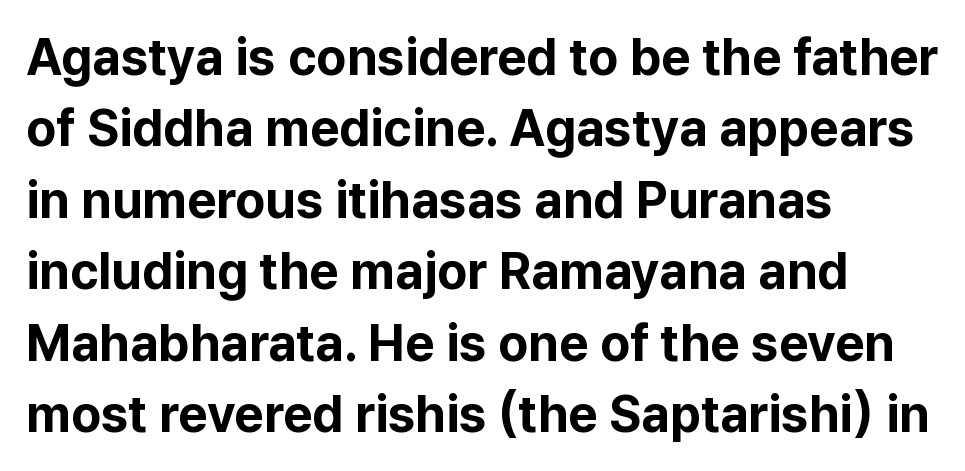
The image shows 51 px bold sans-serif type, upright; set left-aligned, normal line spacing (1.4x), normal letter spacing, not underlined; low stroke contrast and a medium x-height.
